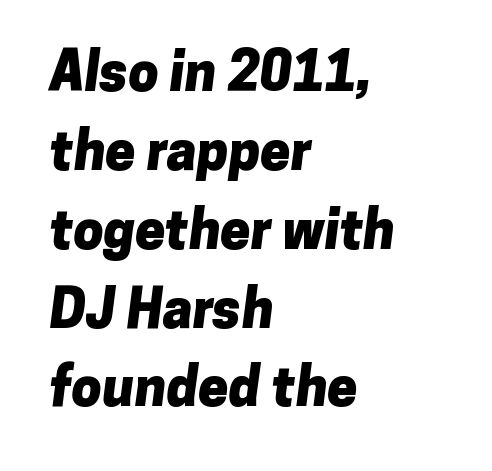
Spacing verdict: proportional, widths tailored to each character. Letter spacing: default. Rule under the text: the space is simply empty. Is the type bold? Yes — the strokes are clearly thick and heavy. The passage is arranged the way most books set body copy — flush left.
